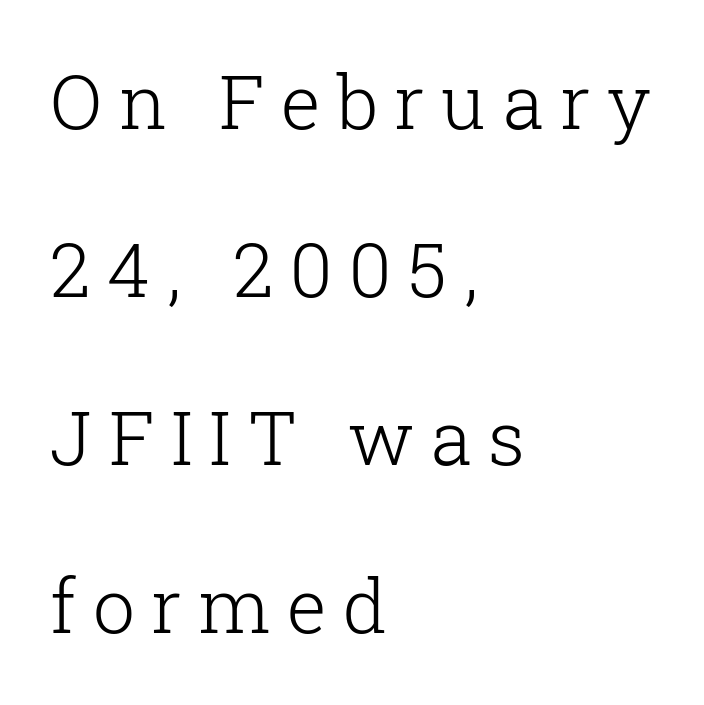
{"serif": "yes", "italic": "no", "bold": "no", "weight": "light", "width": "normal", "stroke_contrast": "low", "x_height": "medium", "monospaced": "no", "underline": "no", "align": "left", "line_spacing": "loose", "line_spacing_ratio": 2.24, "letter_spacing": "wide", "letter_spacing_em": 0.22, "glyph_px": 75}
